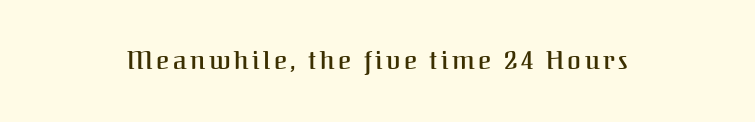
The image shows 25 px text type, upright; set not underlined.
